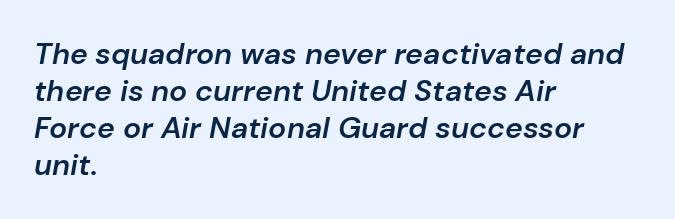
Q: Is the text bold? A: Semi-bold.
Q: Is the text italic (slanted)? A: Yes, it leans right by about 10 degrees.
Q: Is the text underlined? A: No.
Q: How is the paragraph aligned? A: Left-aligned.
Q: Is the spacing between letters normal or unusually wide? A: Normal.
Q: Width (condensed, normal, or wide)? A: Normal.
Q: Stroke contrast? A: Low.
Q: x-height? A: Medium.
Q: Monospaced? A: No.
